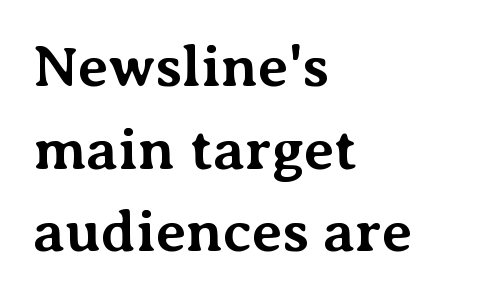
The image shows 59 px bold serif type, upright; set left-aligned, normal line spacing (1.4x), normal letter spacing, not underlined; medium stroke contrast and a medium x-height.
